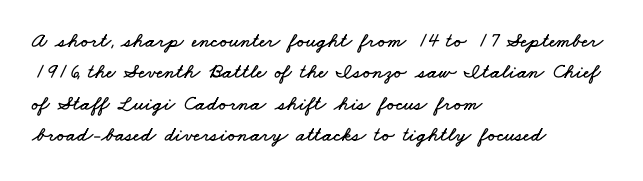
{"underline": "no", "align": "left", "line_spacing": "normal", "line_spacing_ratio": 1.5, "letter_spacing": "normal", "letter_spacing_em": 0.0, "glyph_px": 21}
